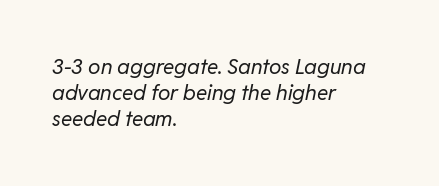
The image shows 21 px text type, italic (leaning right); set left-aligned, line spacing 1.24x, normal letter spacing, not underlined.
